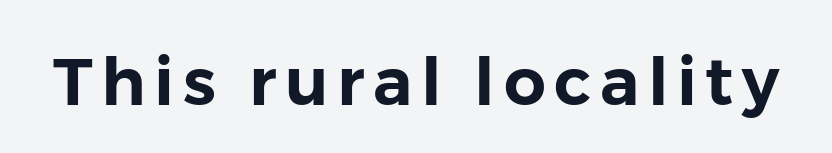
Q: Is the text italic (slanted)? A: No, it is upright.
Q: Is the typeface a serif or a sans-serif typeface? A: Sans-serif.
Q: Is the text underlined? A: No.
Q: Width (condensed, normal, or wide)? A: Normal.
Q: Stroke contrast? A: Low.
Q: x-height? A: Medium.
Q: Monospaced? A: No.
